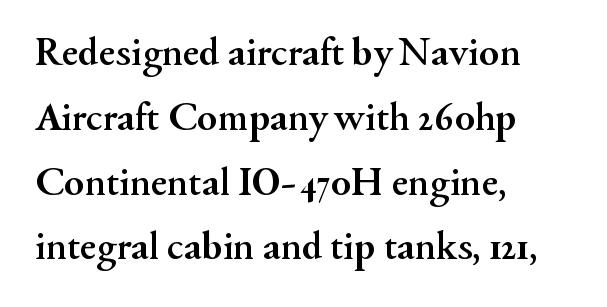
The image shows 41 px semibold serif type, upright; set left-aligned, normal line spacing (1.58x), normal letter spacing, not underlined; medium stroke contrast and a small x-height.
